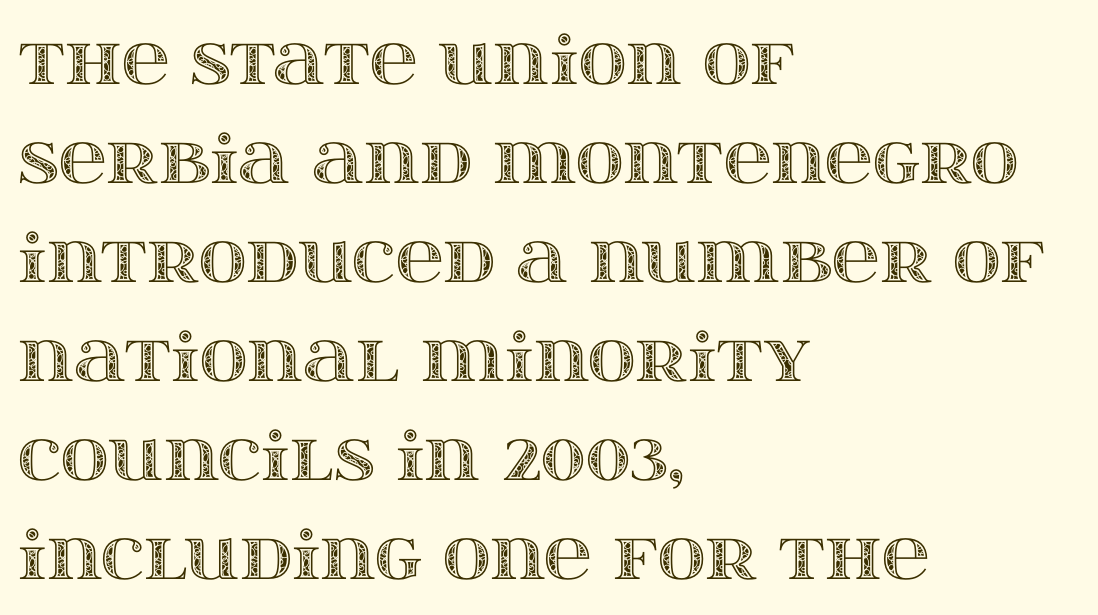
The leading is moderate, giving the passage an even texture. This is roman type, the default non-slanted kind. If you drew a ruler down the left edge, every line would touch it. What stands out about the letter spacing? Nothing — it is the standard amount. Check under the words: just untouched page. Note the varied advance widths — an 'i' is clearly narrower than an 'm'.
